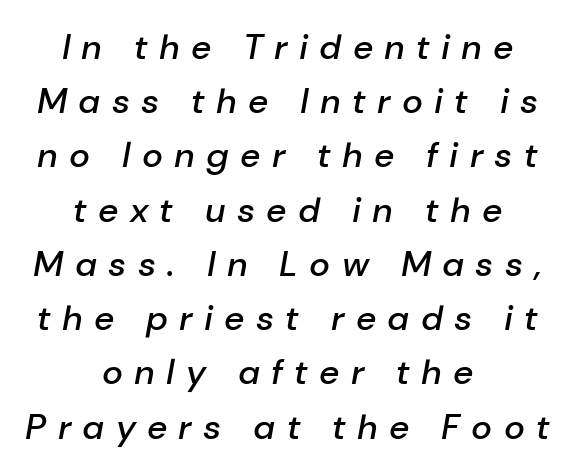
Q: Is the text bold? A: Semi-bold.
Q: Is the text italic (slanted)? A: Yes, it leans right by about 10 degrees.
Q: Is the text underlined? A: No.
Q: How is the paragraph aligned? A: Centered.
Q: Is the spacing between letters normal or unusually wide? A: Unusually wide.
Q: Is the spacing between lines tight, normal or loose? A: Normal.
Q: Width (condensed, normal, or wide)? A: Normal.
Q: Stroke contrast? A: Low.
Q: x-height? A: Medium.
Q: Monospaced? A: No.
